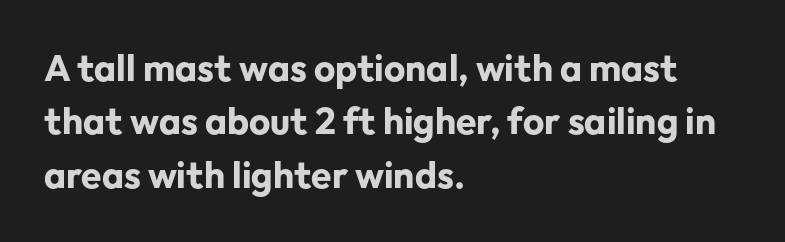
The face used here has the dense, thick strokes of a bold. Check under the words: just untouched page. Caption: multi-line text, flush left, ragged right. The face used here is rendered with its standard letterfit. Spacing verdict: proportional, widths tailored to each character.
